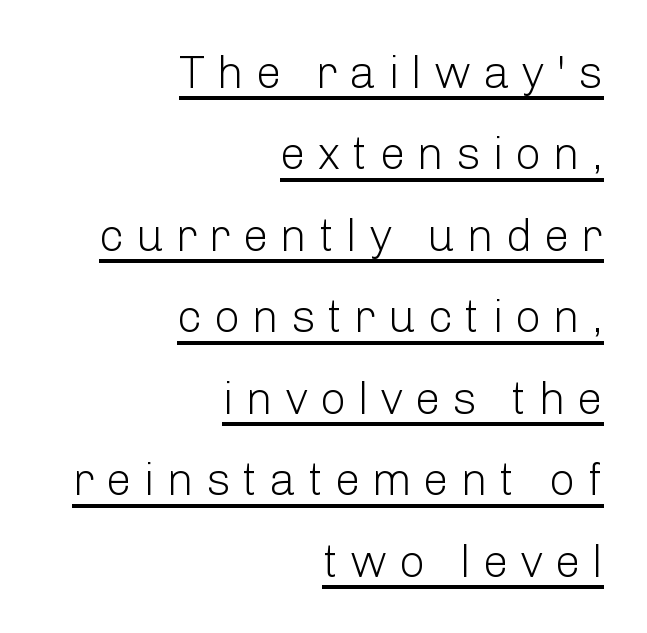
Q: Is the text bold? A: No.
Q: Is the text italic (slanted)? A: No, it is upright.
Q: Is the typeface a serif or a sans-serif typeface? A: Sans-serif.
Q: Is the text underlined? A: Yes.
Q: How is the paragraph aligned? A: Right-aligned.
Q: Is the spacing between letters normal or unusually wide? A: Unusually wide.
Q: Width (condensed, normal, or wide)? A: Normal.
Q: Stroke contrast? A: Low.
Q: x-height? A: Medium.
Q: Monospaced? A: No.
